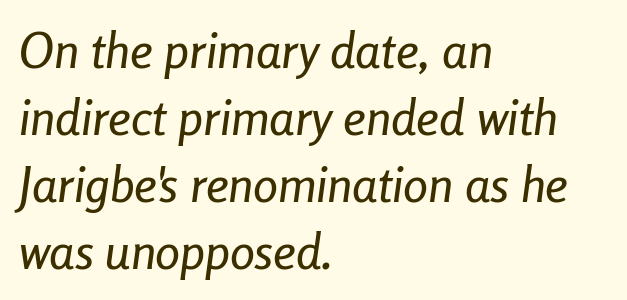
The image shows 50 px condensed type, italic (leaning right); set left-aligned, normal line spacing (1.34x), normal letter spacing, not underlined; low stroke contrast and a medium x-height.
